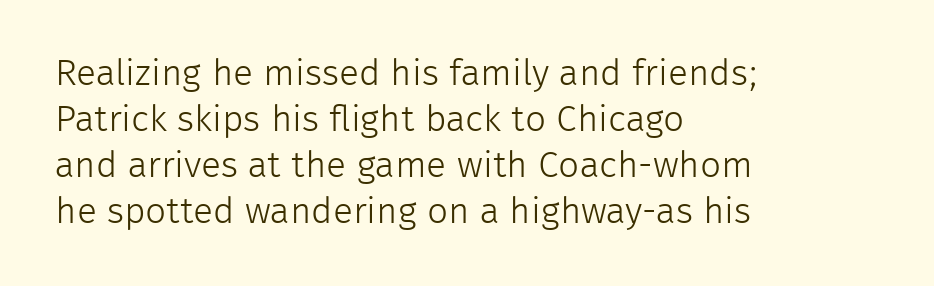
Ordinary non-slanted type is in use. These lines are set flush left with a ragged right edge. Here the designer chose a conventional face with non-uniform glyph widths. There is no visible air inserted between adjacent glyphs. The strokes are not fattened; the text isn't bold.
